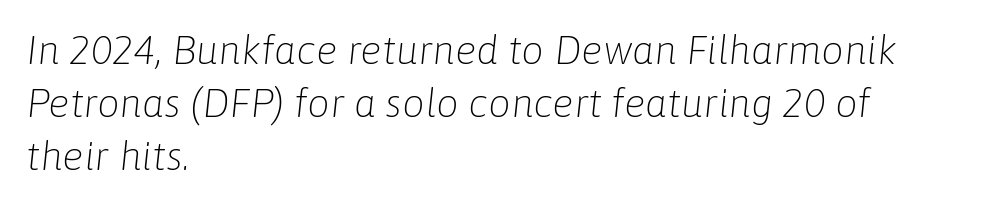
The characters are drawn with everyday or finer stroke widths. You could call the tracking neutral — neither tight nor loose. The font's italic variant was chosen for this text. A classic flush-left, rag-right setting is used for this passage.
